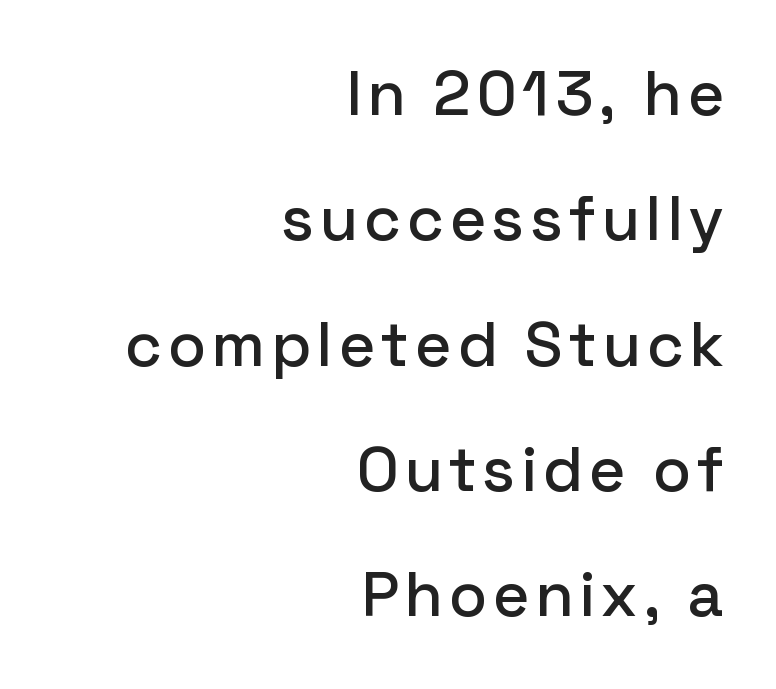
Q: Is the text italic (slanted)? A: No, it is upright.
Q: Is the typeface a serif or a sans-serif typeface? A: Sans-serif.
Q: Is the text underlined? A: No.
Q: How is the paragraph aligned? A: Right-aligned.
Q: Is the spacing between lines tight, normal or loose? A: Loose.
Q: Width (condensed, normal, or wide)? A: Normal.
Q: Stroke contrast? A: Low.
Q: x-height? A: Medium.
Q: Monospaced? A: No.
